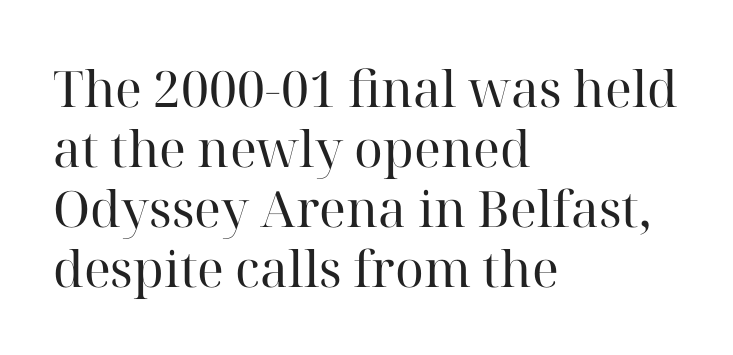
The image shows 50 px regular-weight serif type, upright; set left-aligned, line spacing 1.2x, normal letter spacing, not underlined; high stroke contrast and a medium x-height.
